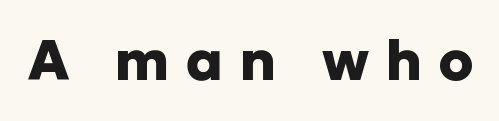
{"serif": "no", "italic": "no", "bold": "yes", "weight": "heavy", "width": "normal", "stroke_contrast": "low", "x_height": "medium", "monospaced": "no", "underline": "no", "letter_spacing": "wide", "letter_spacing_em": 0.29, "glyph_px": 56}
